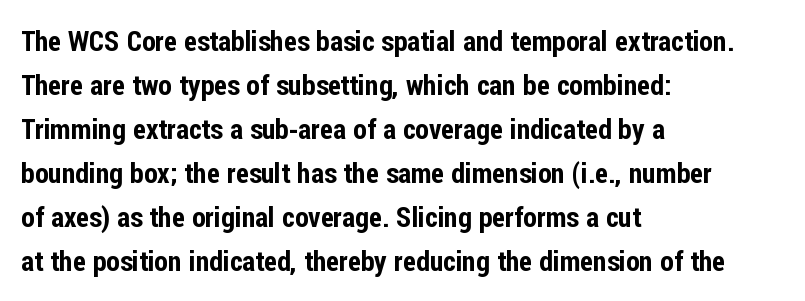
Q: Is the text italic (slanted)? A: No, it is upright.
Q: Is the typeface a serif or a sans-serif typeface? A: Sans-serif.
Q: Is the text underlined? A: No.
Q: How is the paragraph aligned? A: Left-aligned.
Q: Is the spacing between letters normal or unusually wide? A: Normal.
Q: Is the spacing between lines tight, normal or loose? A: Normal.
Q: Width (condensed, normal, or wide)? A: Condensed.
Q: Stroke contrast? A: Low.
Q: x-height? A: Medium.
Q: Monospaced? A: No.
